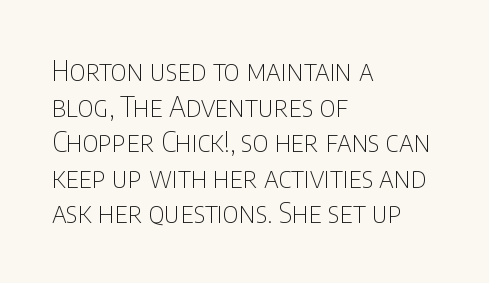
The image shows 28 px thin, condensed sans-serif type, upright; set left-aligned, normal line spacing (1.27x), normal letter spacing, not underlined; low stroke contrast and a large x-height.
